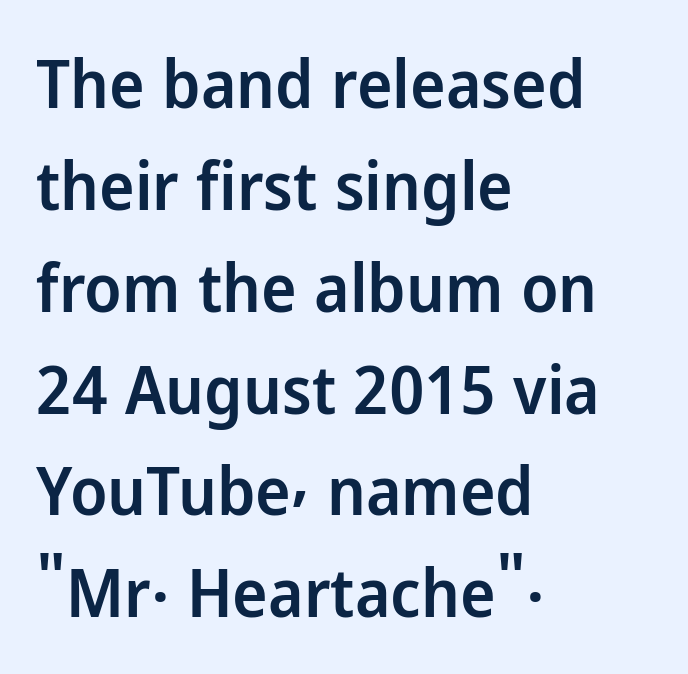
{"serif": "no", "italic": "no", "bold": "semi", "weight": "semibold", "width": "normal", "stroke_contrast": "low", "x_height": "medium", "monospaced": "no", "underline": "no", "align": "left", "line_spacing": "normal", "line_spacing_ratio": 1.52, "letter_spacing": "normal", "letter_spacing_em": 0.0, "glyph_px": 67}
